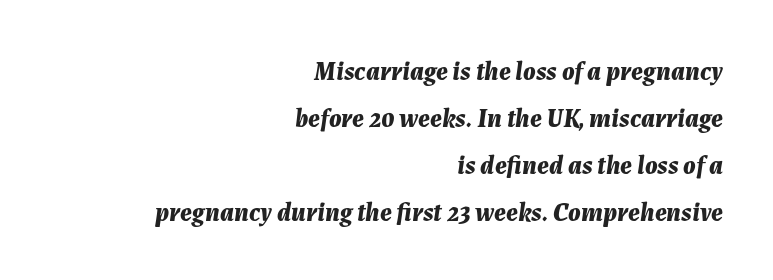
{"italic": "yes", "lean": "right", "slant_degrees": 7, "bold": "yes", "underline": "no", "align": "right", "line_spacing_ratio": 1.81, "letter_spacing": "normal", "letter_spacing_em": 0.0, "glyph_px": 26}
